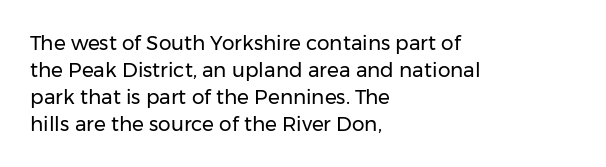
{"italic": "no", "bold": "no", "underline": "no", "align": "left", "line_spacing": "normal", "line_spacing_ratio": 1.35, "letter_spacing": "normal", "letter_spacing_em": 0.0, "glyph_px": 20}
